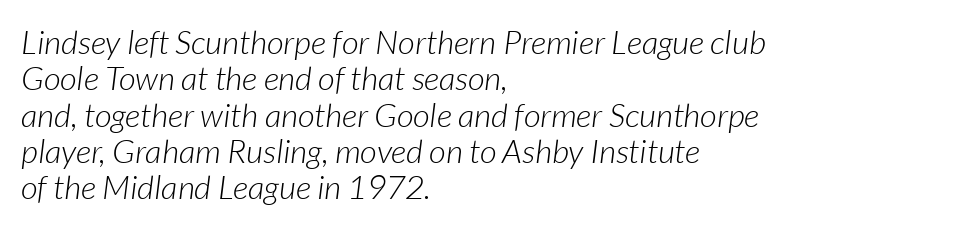
Q: Is the text bold? A: No.
Q: Is the text italic (slanted)? A: Yes, it leans right by about 7 degrees.
Q: Is the text underlined? A: No.
Q: How is the paragraph aligned? A: Left-aligned.
Q: Is the spacing between letters normal or unusually wide? A: Normal.
Q: Is the spacing between lines tight, normal or loose? A: Tight.
Q: Width (condensed, normal, or wide)? A: Normal.
Q: Stroke contrast? A: Low.
Q: x-height? A: Medium.
Q: Monospaced? A: No.
